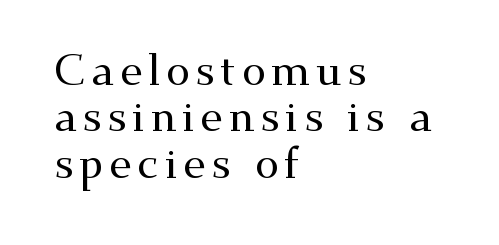
Q: Is the text italic (slanted)? A: No, it is upright.
Q: Is the typeface a serif or a sans-serif typeface? A: Serif.
Q: Is the text underlined? A: No.
Q: How is the paragraph aligned? A: Left-aligned.
Q: Is the spacing between lines tight, normal or loose? A: Tight.
Q: Width (condensed, normal, or wide)? A: Wide.
Q: Stroke contrast? A: Medium.
Q: x-height? A: Small.
Q: Monospaced? A: No.
